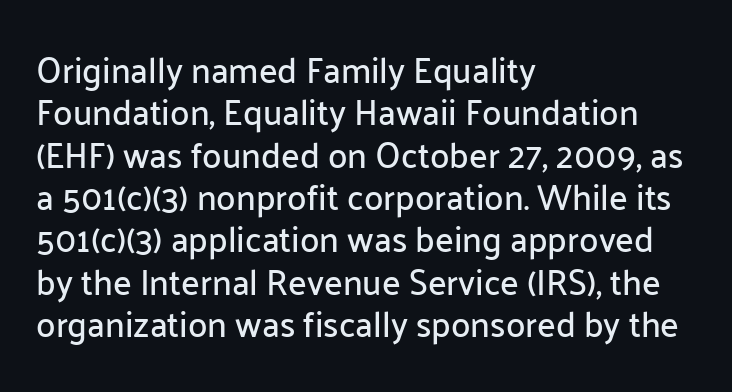
{"serif": "no", "italic": "no", "width": "normal", "stroke_contrast": "low", "x_height": "medium", "monospaced": "no", "underline": "no", "align": "left", "line_spacing_ratio": 1.21, "letter_spacing": "normal", "letter_spacing_em": 0.0, "glyph_px": 35}
